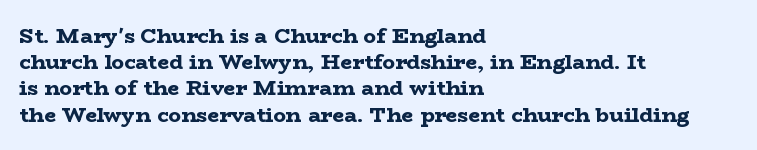
The image shows 21 px bold type, upright; set left-aligned, normal line spacing (1.25x), normal letter spacing, not underlined.
